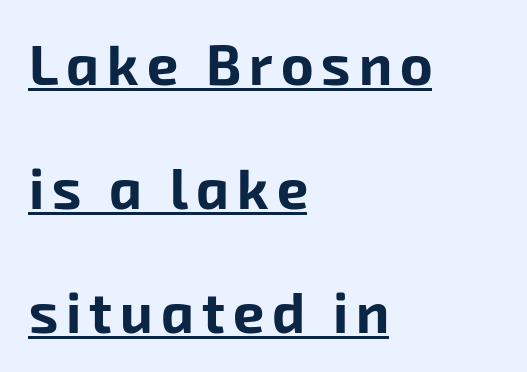
Q: Is the text bold? A: Yes.
Q: Is the typeface a serif or a sans-serif typeface? A: Sans-serif.
Q: Is the text underlined? A: Yes.
Q: How is the paragraph aligned? A: Left-aligned.
Q: Is the spacing between lines tight, normal or loose? A: Loose.
Q: Width (condensed, normal, or wide)? A: Normal.
Q: Stroke contrast? A: Low.
Q: x-height? A: Medium.
Q: Monospaced? A: No.
